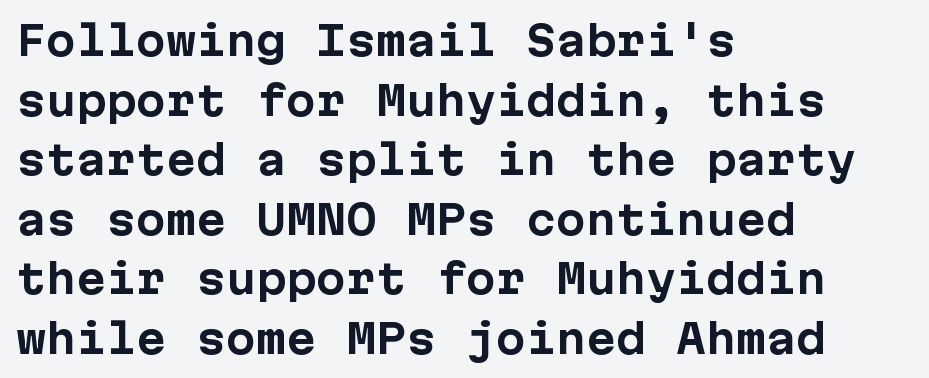
Regular leading. It's the straight-up-and-down kind of type. Type without underlining. Is this a sans? Yes — the strokes have no serifs.
